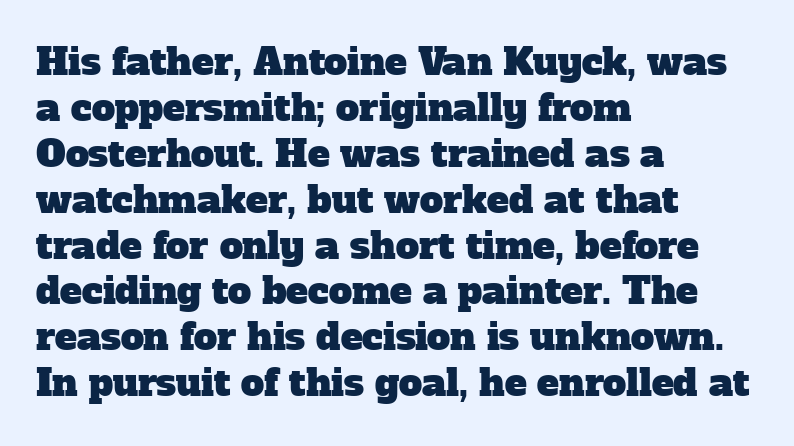
Character widths vary here, with narrow letters taking less room than wide ones. This rendering features lettering with no underline. Between one letter and the next there's only the usual sliver of space. The rendering shows small feet on the letterforms — a serif design. Caption: multi-line text, flush left, ragged right.
